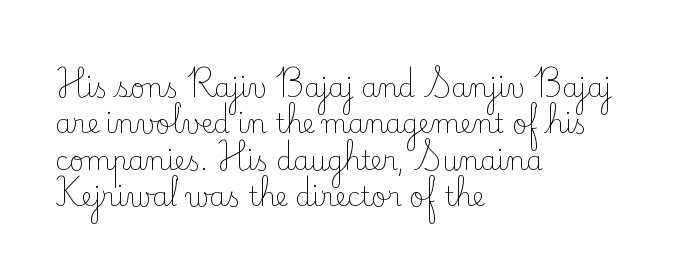
Short and long lines alike share a common starting point at left. The typeface has the unassuming heft of standard copy or less. Is the letter spacing exaggerated? No — it looks like the ordinary default. Has an underline been added? It has not. Posture: vertical.
